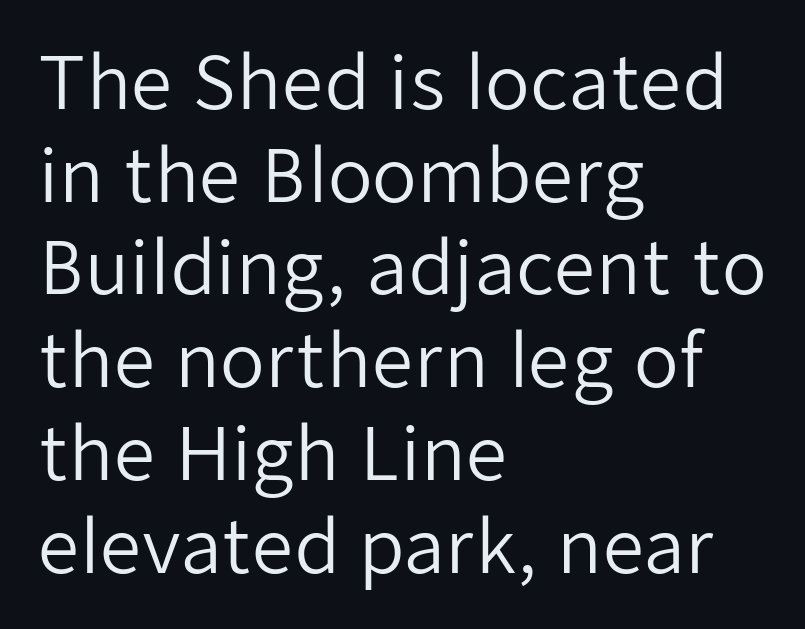
Q: Is the text bold? A: No.
Q: Is the text italic (slanted)? A: No, it is upright.
Q: Is the typeface a serif or a sans-serif typeface? A: Sans-serif.
Q: Is the text underlined? A: No.
Q: How is the paragraph aligned? A: Left-aligned.
Q: Is the spacing between letters normal or unusually wide? A: Normal.
Q: Is the spacing between lines tight, normal or loose? A: Normal.
Q: Width (condensed, normal, or wide)? A: Normal.
Q: Stroke contrast? A: Low.
Q: x-height? A: Medium.
Q: Monospaced? A: No.
